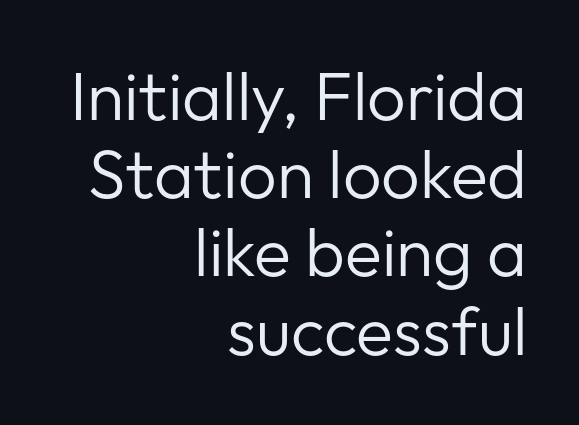
Think standard paragraph weight, or any step lighter than that. Check where the strokes stop: nothing finishes them off — pure sans. If you drew a ruler down the right edge, every line would touch it. Italic? Not at all — the glyphs are vertical. Cramped leading. Just letters on the line, the space beneath them empty.
